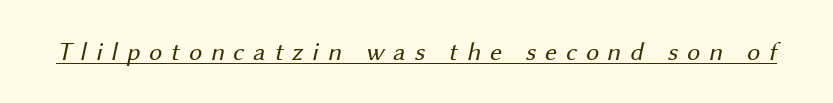
The image shows 26 px text type; set unusually wide letter spacing (+0.34 em), underlined.
